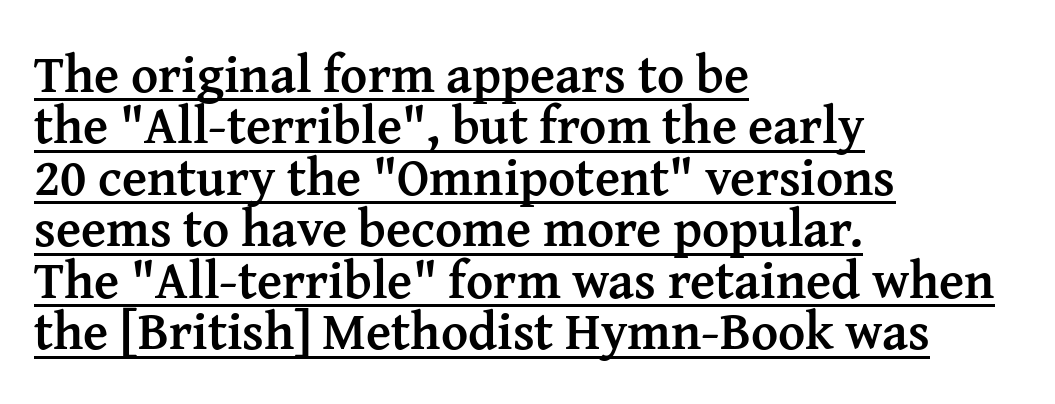
{"serif": "yes", "italic": "no", "bold": "yes", "weight": "semibold", "width": "normal", "stroke_contrast": "medium", "x_height": "medium", "monospaced": "no", "underline": "yes", "align": "left", "line_spacing": "tight", "line_spacing_ratio": 0.99, "letter_spacing": "normal", "letter_spacing_em": 0.0, "glyph_px": 52}
